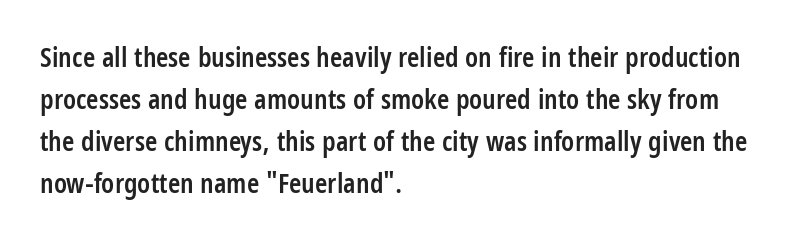
The text block is weighted toward the left margin, trailing off unevenly rightward. Compared with typical body copy, the letter spacing here is the same. Weight check: semibold — heavier than regular, not quite bold. Check under the words: just untouched page.
